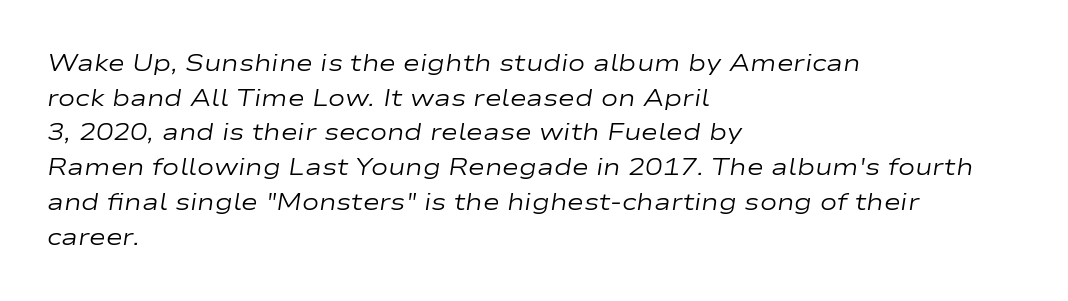
One-word summary of the alignment: left. Caption: standard tracking, unaltered. Students, observe: this is what conventionally led text looks like. Underlining? Definitely not there. Designer's note — italics engaged. Stems here are at most as thick as an everyday book face.
